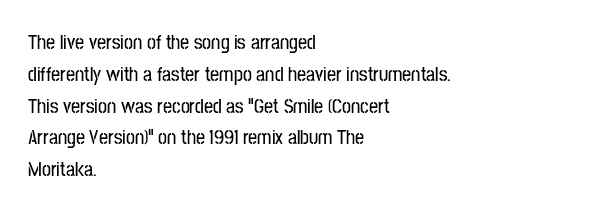
{"italic": "no", "underline": "no", "align": "left", "line_spacing": "normal", "line_spacing_ratio": 1.59, "letter_spacing": "normal", "letter_spacing_em": 0.0, "glyph_px": 20}
